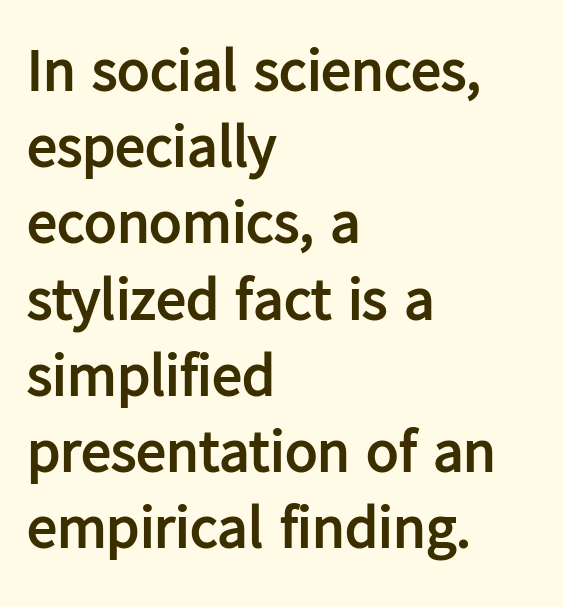
The image shows 60 px semibold sans-serif type, upright; set left-aligned, normal line spacing (1.27x), normal letter spacing, not underlined; low stroke contrast and a medium x-height.
